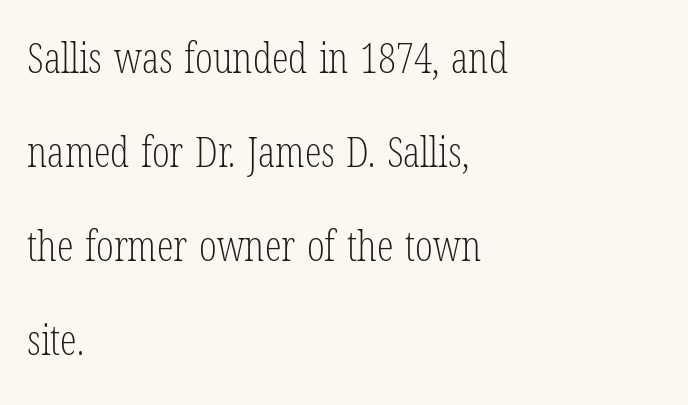
{"serif": "yes", "italic": "no", "bold": "no", "weight": "light", "width": "condensed", "stroke_contrast": "low", "x_height": "medium", "monospaced": "no", "underline": "no", "align": "left", "line_spacing": "loose", "line_spacing_ratio": 2.24, "letter_spacing": "normal", "letter_spacing_em": 0.0, "glyph_px": 42}
